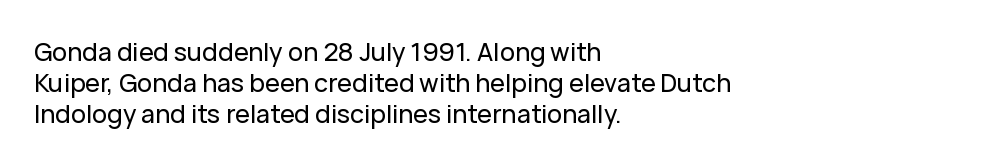
Clear beneath every line of the passage. Is the block centered? No — it sits flush against the left margin. Observe the ordinary spacing: letters are neighbours, not strangers. The letters stand upright; this is a roman face.
